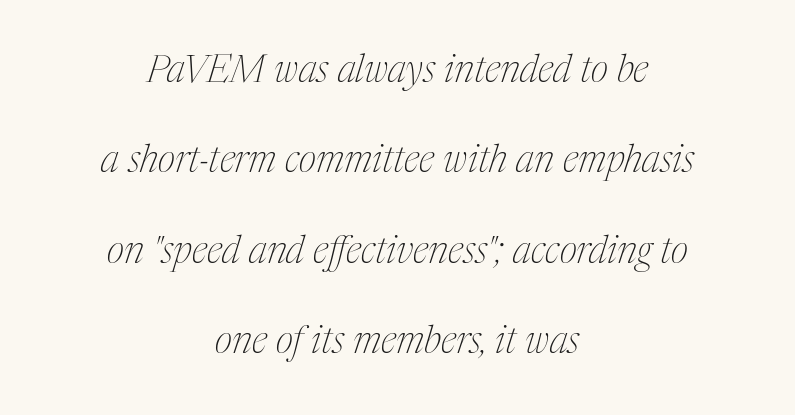
Q: Is the text bold? A: No.
Q: Is the text italic (slanted)? A: Yes, it leans right by about 17 degrees.
Q: Is the typeface a serif or a sans-serif typeface? A: Serif.
Q: Is the text underlined? A: No.
Q: How is the paragraph aligned? A: Centered.
Q: Is the spacing between letters normal or unusually wide? A: Normal.
Q: Is the spacing between lines tight, normal or loose? A: Loose.
Q: Width (condensed, normal, or wide)? A: Condensed.
Q: Stroke contrast? A: Medium.
Q: x-height? A: Medium.
Q: Monospaced? A: No.
